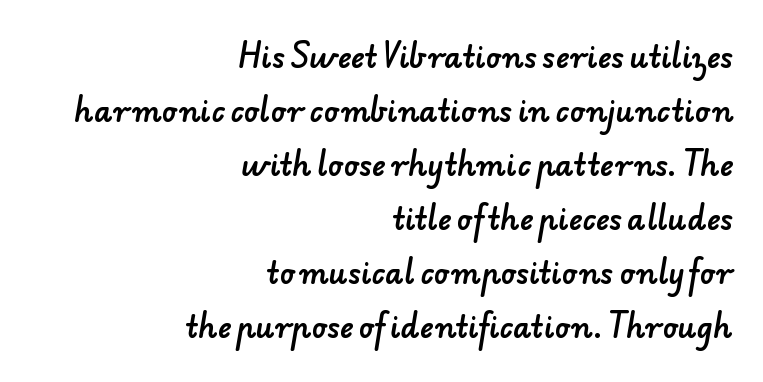
The image shows 29 px sans-serif type; set right-aligned, line spacing 1.86x, normal letter spacing, not underlined; low stroke contrast and a small x-height.
